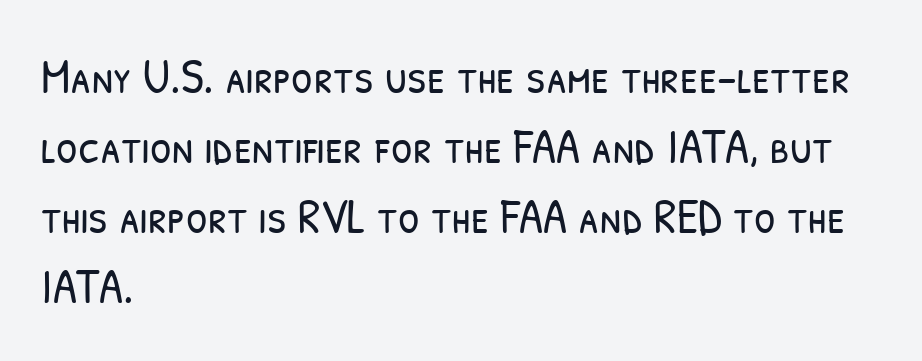
The rendering uses a moderate line-height, typical for paragraphs. These lines are set flush left with a ragged right edge. Nothing sits at the stroke ends, so this counts as sans-serif. This is not heavy type; no bold has been used.
